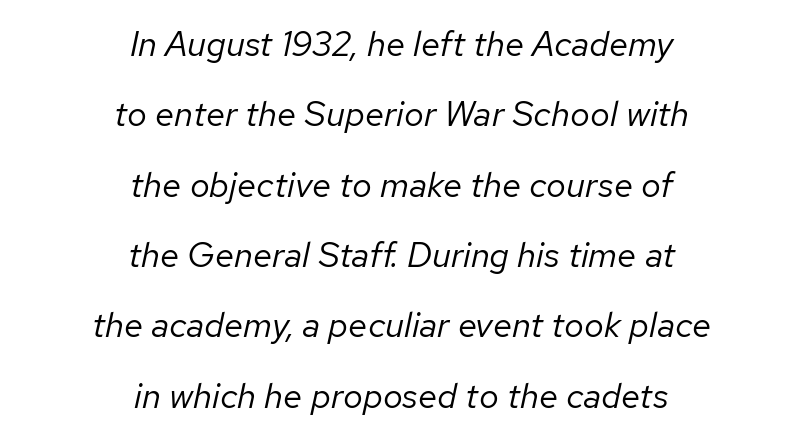
{"italic": "yes", "lean": "right", "slant_degrees": 12, "bold": "no", "weight": "regular", "width": "normal", "stroke_contrast": "low", "x_height": "medium", "monospaced": "no", "underline": "no", "align": "center", "line_spacing": "loose", "line_spacing_ratio": 2.01, "letter_spacing": "normal", "letter_spacing_em": 0.0, "glyph_px": 35}
